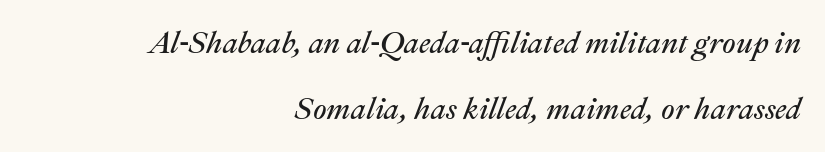
The axis of the letterforms is tilted away from vertical. These lines are rendered in a variable-pitch font. All the whitespace from short lines collects on the left. Unmarked baselines from the first word to the last. This sample uses plain, unmodified letter spacing.
